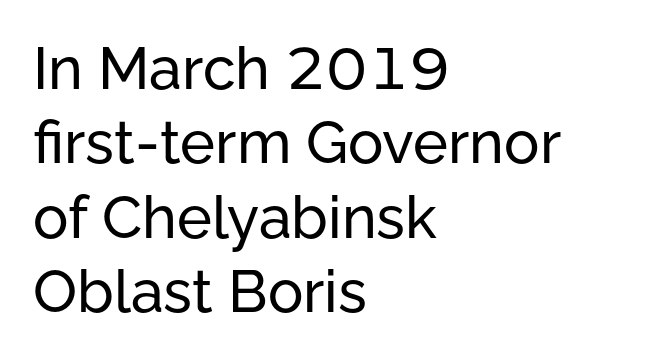
{"serif": "no", "italic": "no", "width": "normal", "stroke_contrast": "low", "x_height": "medium", "monospaced": "no", "underline": "no", "align": "left", "line_spacing": "normal", "line_spacing_ratio": 1.26, "letter_spacing": "normal", "letter_spacing_em": 0.0, "glyph_px": 59}
